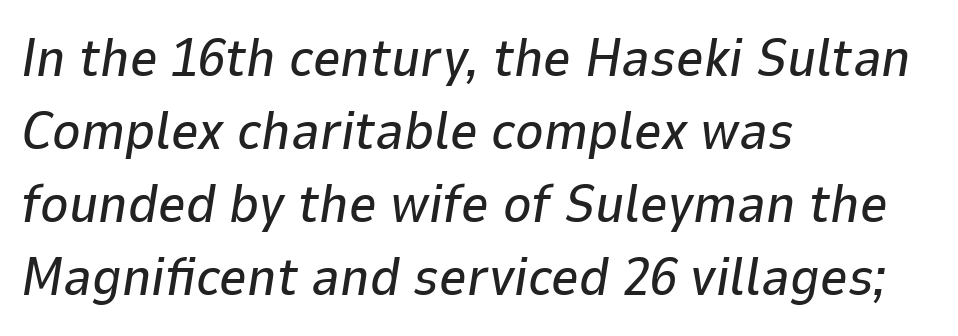
{"italic": "yes", "lean": "right", "slant_degrees": 9, "width": "normal", "stroke_contrast": "low", "x_height": "medium", "monospaced": "no", "underline": "no", "align": "left", "line_spacing": "normal", "line_spacing_ratio": 1.35, "letter_spacing": "normal", "letter_spacing_em": 0.0, "glyph_px": 54}
